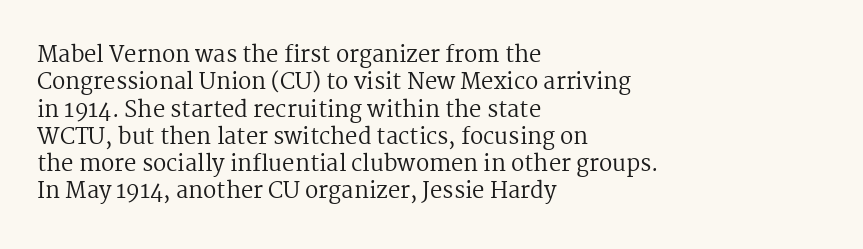
Q: Is the text bold? A: No.
Q: Is the text italic (slanted)? A: No, it is upright.
Q: Is the text underlined? A: No.
Q: How is the paragraph aligned? A: Left-aligned.
Q: Is the spacing between letters normal or unusually wide? A: Normal.
